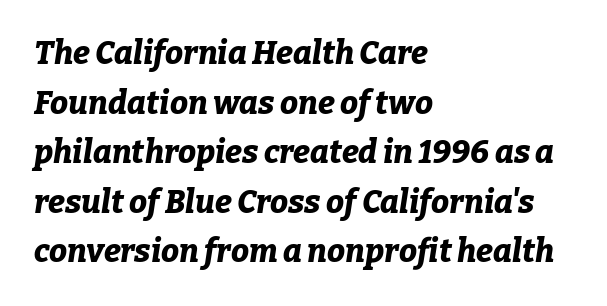
{"italic": "yes", "lean": "right", "slant_degrees": 9, "bold": "yes", "weight": "bold", "width": "normal", "stroke_contrast": "low", "x_height": "medium", "monospaced": "no", "underline": "no", "align": "left", "line_spacing": "normal", "line_spacing_ratio": 1.55, "letter_spacing": "normal", "letter_spacing_em": 0.0, "glyph_px": 32}
